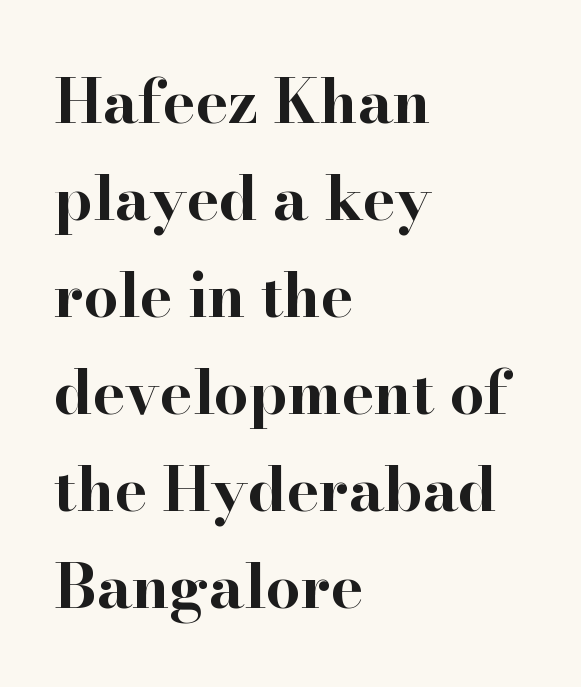
{"serif": "yes", "italic": "no", "bold": "yes", "weight": "bold", "width": "wide", "stroke_contrast": "high", "x_height": "small", "monospaced": "no", "underline": "no", "align": "left", "line_spacing": "normal", "line_spacing_ratio": 1.59, "letter_spacing": "normal", "letter_spacing_em": 0.0, "glyph_px": 61}
